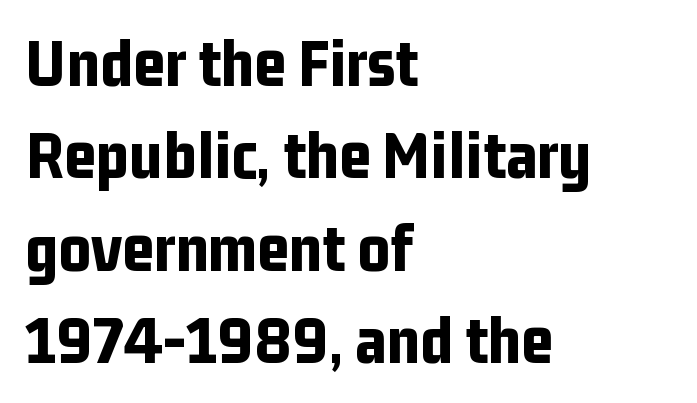
The image shows 69 px bold, condensed sans-serif type, upright; set left-aligned, normal line spacing (1.34x), normal letter spacing, not underlined; low stroke contrast and a medium x-height.
